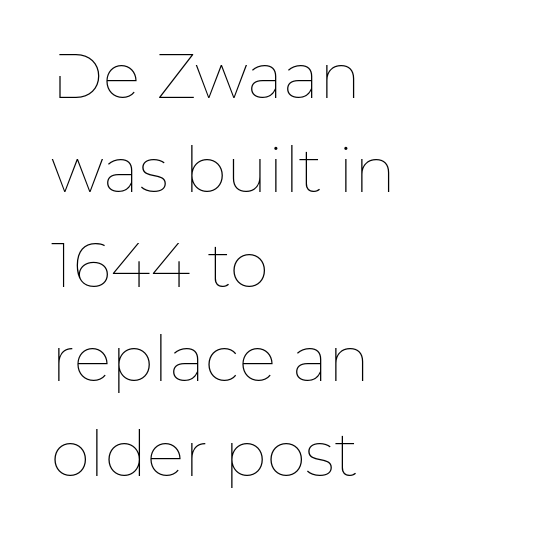
Q: Is the text bold? A: No.
Q: Is the text italic (slanted)? A: No, it is upright.
Q: Is the text underlined? A: No.
Q: How is the paragraph aligned? A: Left-aligned.
Q: Is the spacing between letters normal or unusually wide? A: Normal.
Q: Is the spacing between lines tight, normal or loose? A: Normal.
Q: Width (condensed, normal, or wide)? A: Normal.
Q: Stroke contrast? A: Low.
Q: x-height? A: Medium.
Q: Monospaced? A: No.
